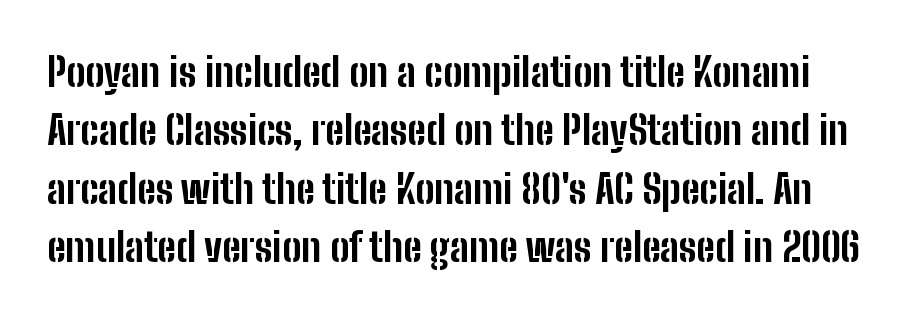
A sans-serif font was chosen for this passage. Underline: absent. Posture: vertical. The horizontal fit of the characters is conventional and even. The rendering uses natural spacing where letterforms have individual widths.
